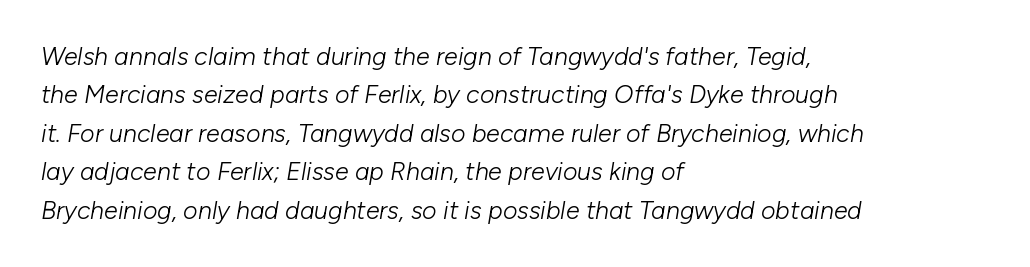
{"italic": "yes", "lean": "right", "slant_degrees": 10, "bold": "no", "underline": "no", "align": "left", "line_spacing": "normal", "line_spacing_ratio": 1.54, "letter_spacing": "normal", "letter_spacing_em": 0.0, "glyph_px": 25}
